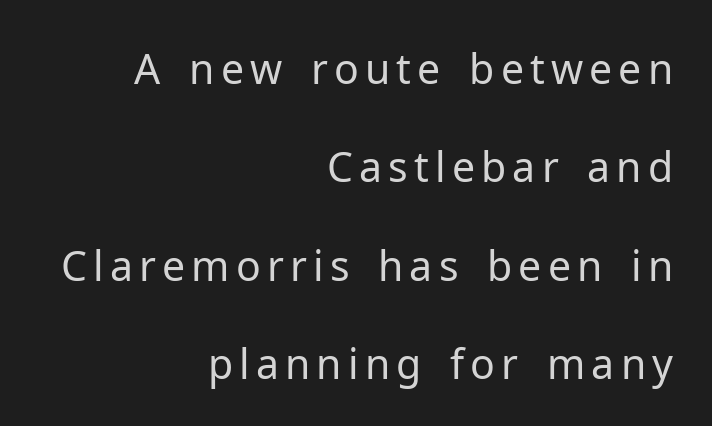
Q: Is the text bold? A: No.
Q: Is the text italic (slanted)? A: No, it is upright.
Q: Is the typeface a serif or a sans-serif typeface? A: Sans-serif.
Q: Is the text underlined? A: No.
Q: How is the paragraph aligned? A: Right-aligned.
Q: Is the spacing between lines tight, normal or loose? A: Loose.
Q: Width (condensed, normal, or wide)? A: Normal.
Q: Stroke contrast? A: Low.
Q: x-height? A: Medium.
Q: Monospaced? A: No.
